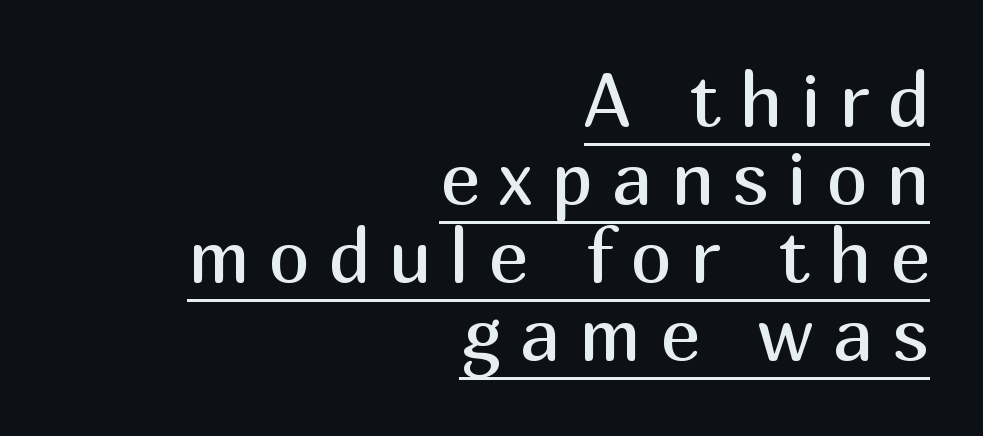
The face looks like a standard text weight, possibly lighter. Leftover space on each line is placed entirely before the opening word. Think of a printed novel: that variable character pitch is what you see here. What's the leading like? Squeezed, with rows nearly overlapping. Substantial extra tracking has been applied to these lines. The string is rendered with underlining switched on.
